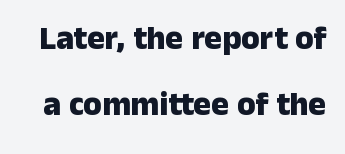
The image shows 33 px heavy sans-serif type, upright; set loose line spacing (2.0x), normal letter spacing, not underlined; low stroke contrast and a medium x-height.
